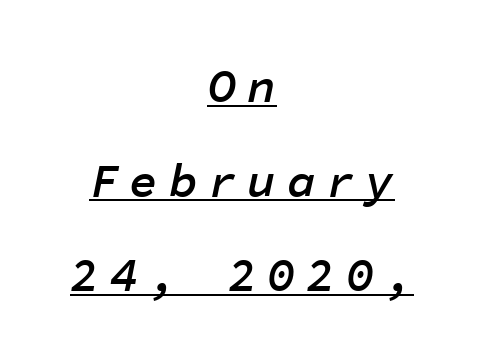
{"italic": "yes", "lean": "right", "slant_degrees": 11, "bold": "semi", "weight": "semibold", "width": "normal", "stroke_contrast": "low", "x_height": "medium", "monospaced": "yes", "underline": "yes", "align": "center", "line_spacing": "loose", "line_spacing_ratio": 1.97, "letter_spacing": "wide", "letter_spacing_em": 0.22, "glyph_px": 48}
